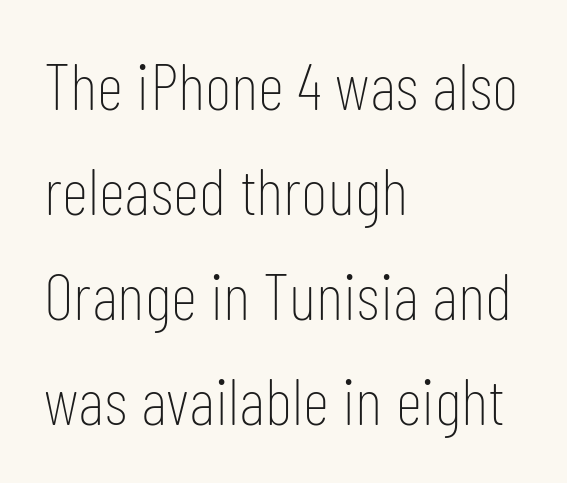
The image shows 66 px thin, condensed sans-serif type, upright; set left-aligned, normal line spacing (1.59x), normal letter spacing, not underlined; low stroke contrast and a medium x-height.
